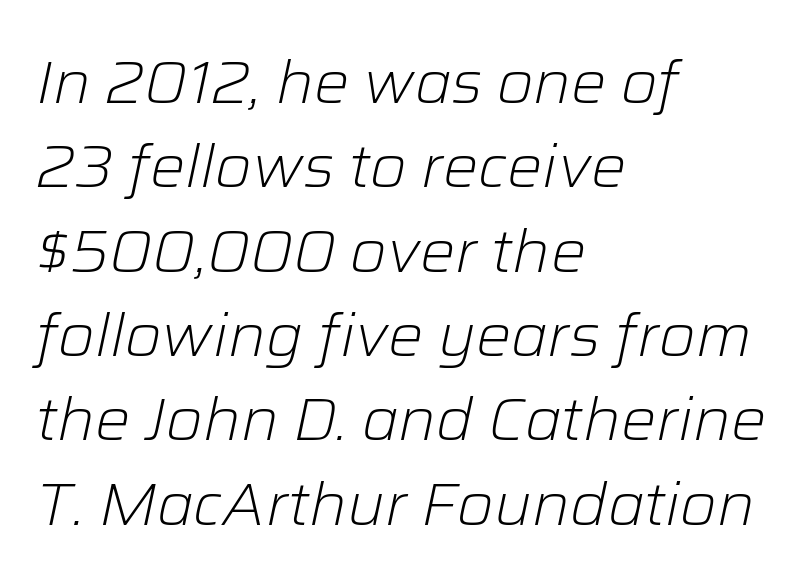
{"italic": "yes", "lean": "right", "slant_degrees": 12, "bold": "no", "weight": "light", "width": "normal", "stroke_contrast": "low", "x_height": "medium", "monospaced": "no", "underline": "no", "align": "left", "line_spacing": "normal", "line_spacing_ratio": 1.43, "letter_spacing": "normal", "letter_spacing_em": 0.0, "glyph_px": 59}
